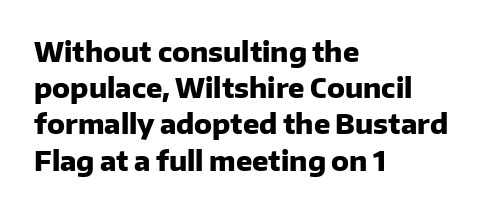
{"italic": "no", "bold": "yes", "underline": "no", "align": "left", "line_spacing": "normal", "line_spacing_ratio": 1.34, "letter_spacing": "normal", "letter_spacing_em": 0.0, "glyph_px": 27}
